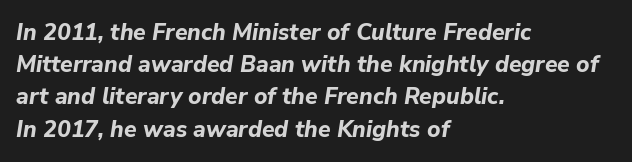
Q: Is the text bold? A: Yes.
Q: Is the text italic (slanted)? A: Yes, it leans right by about 9 degrees.
Q: Is the text underlined? A: No.
Q: How is the paragraph aligned? A: Left-aligned.
Q: Is the spacing between letters normal or unusually wide? A: Normal.
Q: Is the spacing between lines tight, normal or loose? A: Normal.
